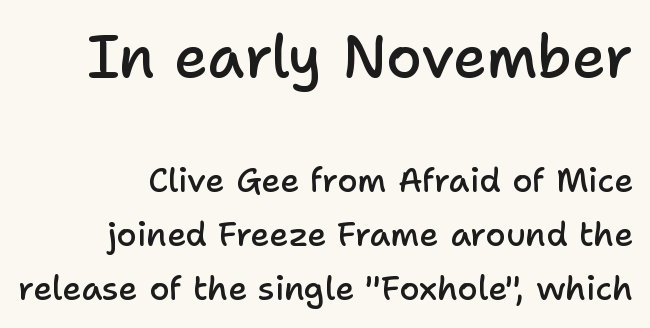
The image shows 58 px semibold sans-serif type, upright; set normal line spacing (1.63x), normal letter spacing, not underlined; the first (top) block is 1.76x larger; low stroke contrast and a medium x-height.
